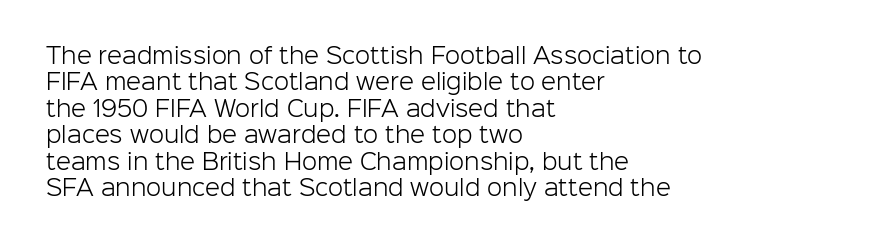
{"italic": "no", "bold": "no", "underline": "no", "align": "left", "line_spacing_ratio": 1.2, "letter_spacing": "normal", "letter_spacing_em": 0.0, "glyph_px": 22}
